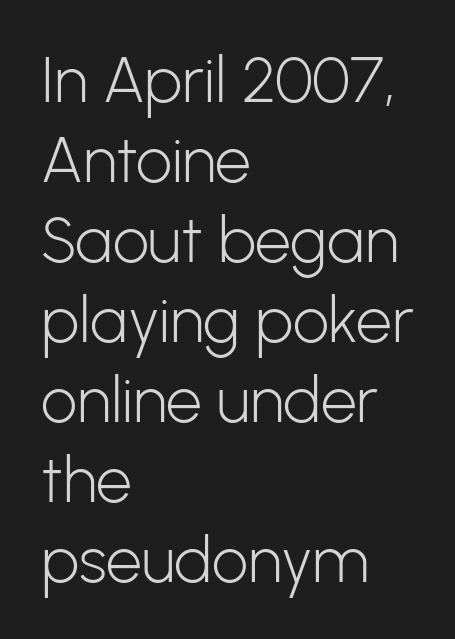
Q: Is the text bold? A: No.
Q: Is the text italic (slanted)? A: No, it is upright.
Q: Is the typeface a serif or a sans-serif typeface? A: Sans-serif.
Q: Is the text underlined? A: No.
Q: How is the paragraph aligned? A: Left-aligned.
Q: Is the spacing between letters normal or unusually wide? A: Normal.
Q: Is the spacing between lines tight, normal or loose? A: Normal.
Q: Width (condensed, normal, or wide)? A: Normal.
Q: Stroke contrast? A: Low.
Q: x-height? A: Medium.
Q: Monospaced? A: No.
